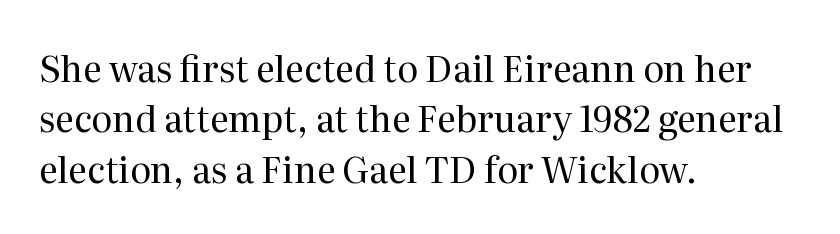
The image shows 36 px regular-weight serif type, upright; set left-aligned, normal line spacing (1.4x), normal letter spacing, not underlined; medium stroke contrast and a medium x-height.
